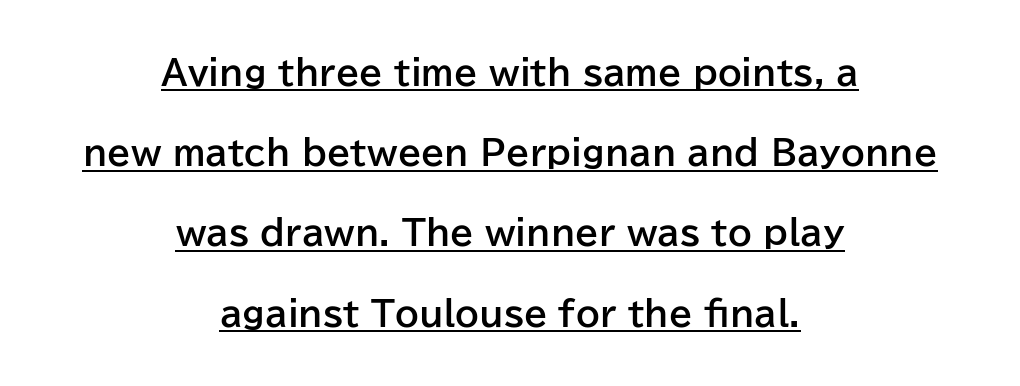
{"serif": "no", "italic": "no", "bold": "yes", "weight": "bold", "width": "normal", "stroke_contrast": "low", "x_height": "medium", "monospaced": "no", "underline": "yes", "align": "center", "line_spacing": "loose", "line_spacing_ratio": 2.36, "letter_spacing": "normal", "letter_spacing_em": 0.0, "glyph_px": 34}
